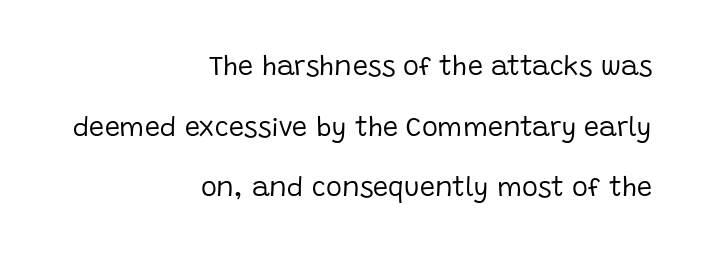
Check the space under the baseline: it is left empty. Every row of glyphs terminates at an identical x-position on the right. This is not heavy type; no bold has been used. Between one letter and the next there's only the usual sliver of space. Notice the wide empty band between every row — that's loose leading.
